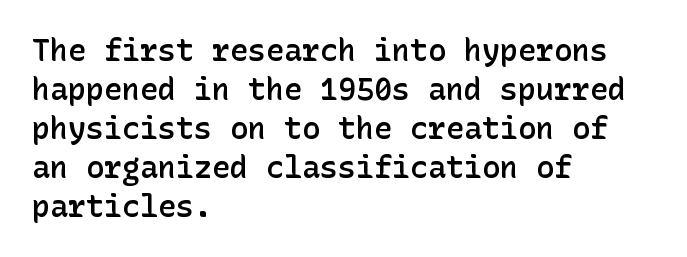
The image shows 30 px semibold sans-serif type, upright; set left-aligned, normal line spacing (1.3x), normal letter spacing, not underlined; low stroke contrast and a medium x-height.
